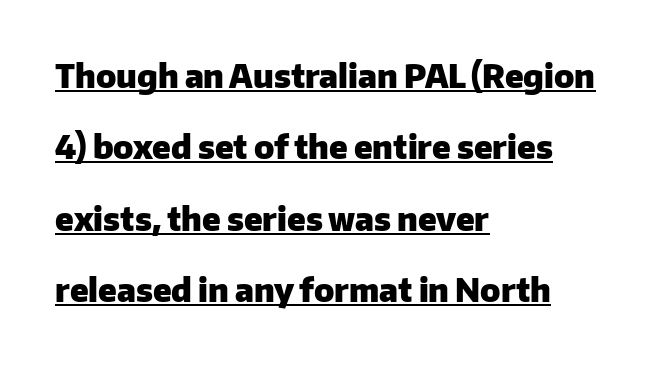
The image shows 32 px heavy sans-serif type, upright; set left-aligned, loose line spacing (2.23x), normal letter spacing, underlined; low stroke contrast and a medium x-height.
